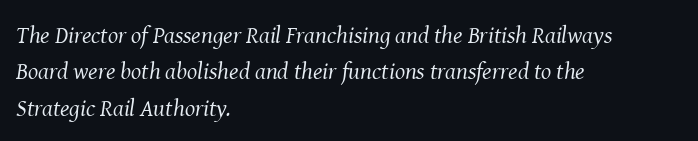
Q: Is the text bold? A: No.
Q: Is the text italic (slanted)? A: Yes, it leans right by about 8 degrees.
Q: Is the text underlined? A: No.
Q: How is the paragraph aligned? A: Left-aligned.
Q: Is the spacing between letters normal or unusually wide? A: Normal.
Q: Is the spacing between lines tight, normal or loose? A: Normal.
